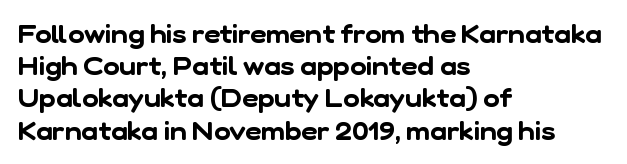
What stands out about the letter spacing? Nothing — it is the standard amount. Each row of text sits above clean, open space. Line beginnings align vertically; line endings do not. The leading is moderate, giving the passage an even texture.
